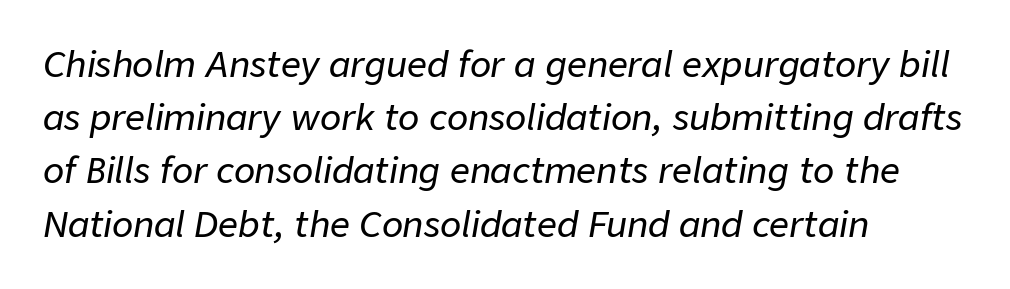
Is this a fixed-width face? No — the glyphs have proportional, varying widths. Where is the straight margin? On the left. Regarding leading, the lines here are spaced in the standard way. The specimen reads as italic at a glance.
